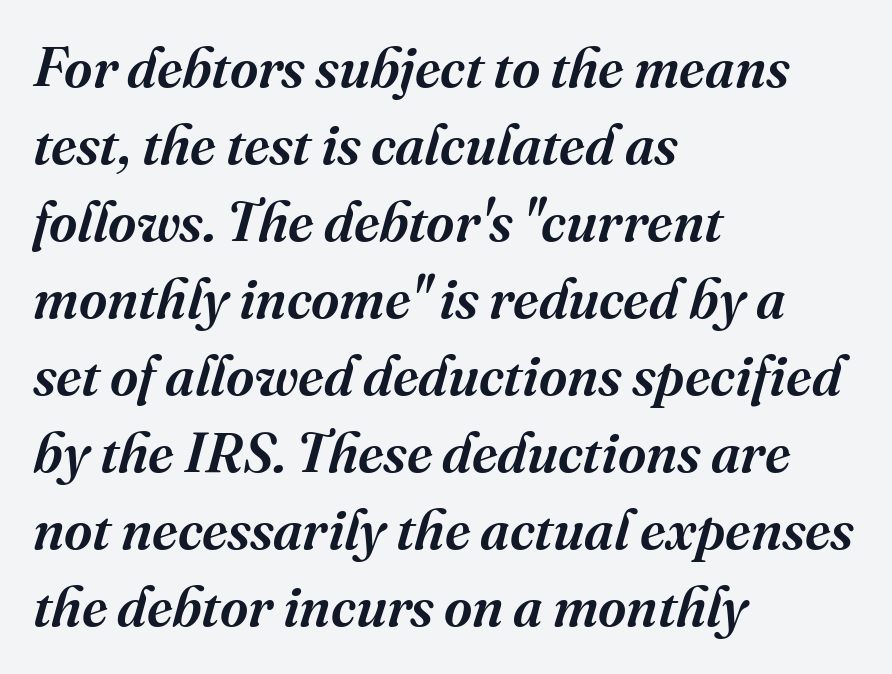
The image shows 55 px serif type, italic (leaning right); set left-aligned, normal line spacing (1.4x), normal letter spacing, not underlined; medium stroke contrast and a medium x-height.
